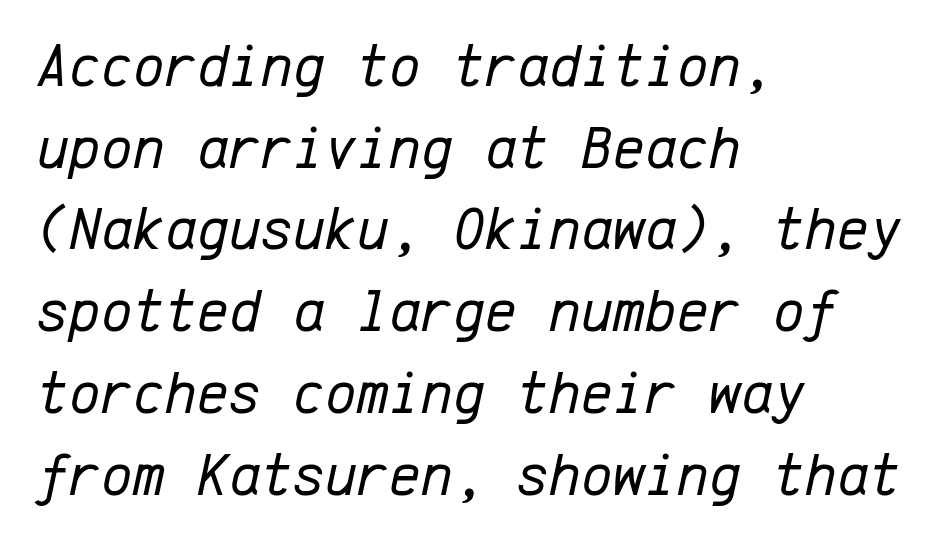
The image shows 61 px regular-weight type, italic (leaning right), monospaced; set left-aligned, normal line spacing (1.34x), normal letter spacing, not underlined; low stroke contrast and a medium x-height.
